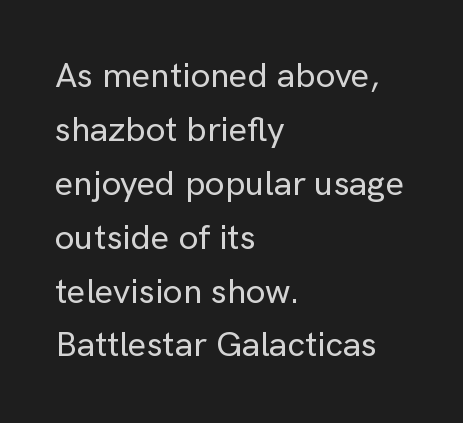
Q: Is the text italic (slanted)? A: No, it is upright.
Q: Is the typeface a serif or a sans-serif typeface? A: Sans-serif.
Q: Is the text underlined? A: No.
Q: How is the paragraph aligned? A: Left-aligned.
Q: Is the spacing between letters normal or unusually wide? A: Normal.
Q: Is the spacing between lines tight, normal or loose? A: Normal.
Q: Width (condensed, normal, or wide)? A: Normal.
Q: Stroke contrast? A: Low.
Q: x-height? A: Medium.
Q: Monospaced? A: No.
